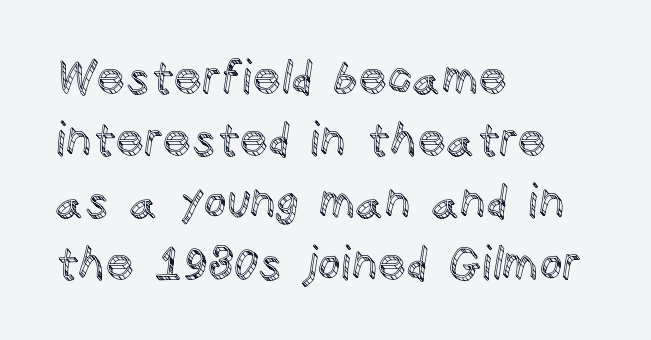
Here the designer chose a conventional face with non-uniform glyph widths. Reading down the column, the eye jumps a familiar distance to each next line. If you drew a ruler down the left edge, every line would touch it. The area under the type is left untouched. In terms of letterspacing, this is plain default setting.
